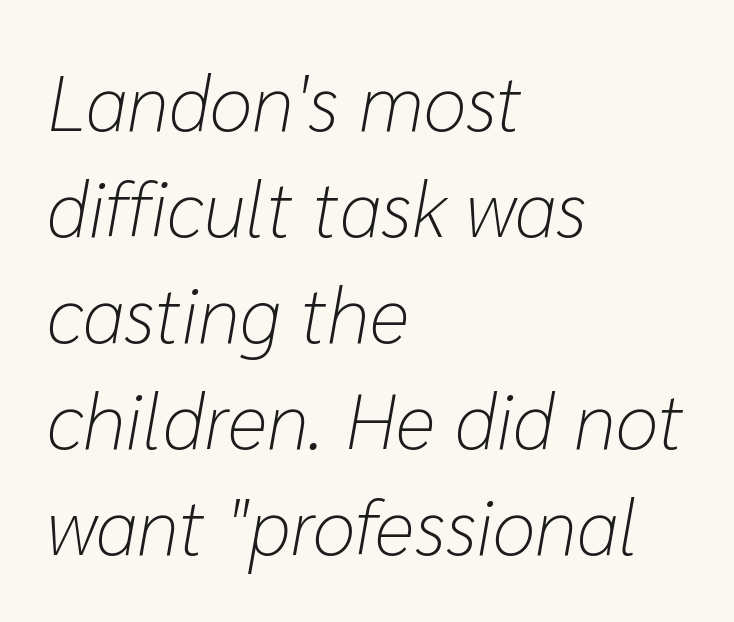
{"italic": "yes", "lean": "right", "slant_degrees": 10, "bold": "no", "weight": "light", "width": "normal", "stroke_contrast": "low", "x_height": "medium", "monospaced": "no", "underline": "no", "align": "left", "line_spacing": "normal", "line_spacing_ratio": 1.36, "letter_spacing": "normal", "letter_spacing_em": 0.0, "glyph_px": 78}
